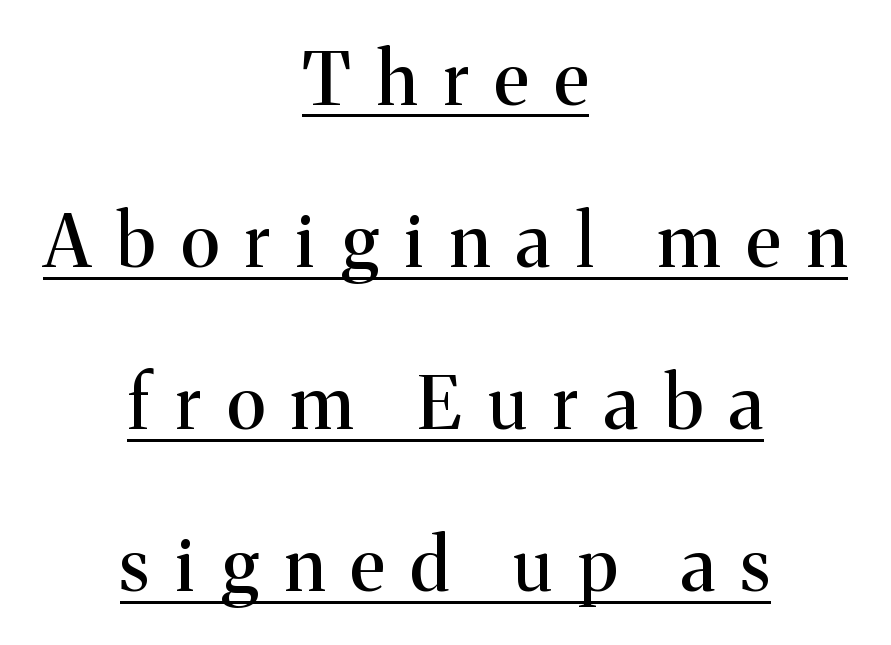
The image shows 73 px serif type, upright; set centered, loose line spacing (2.22x), unusually wide letter spacing (+0.36 em), underlined; medium stroke contrast and a medium x-height.
